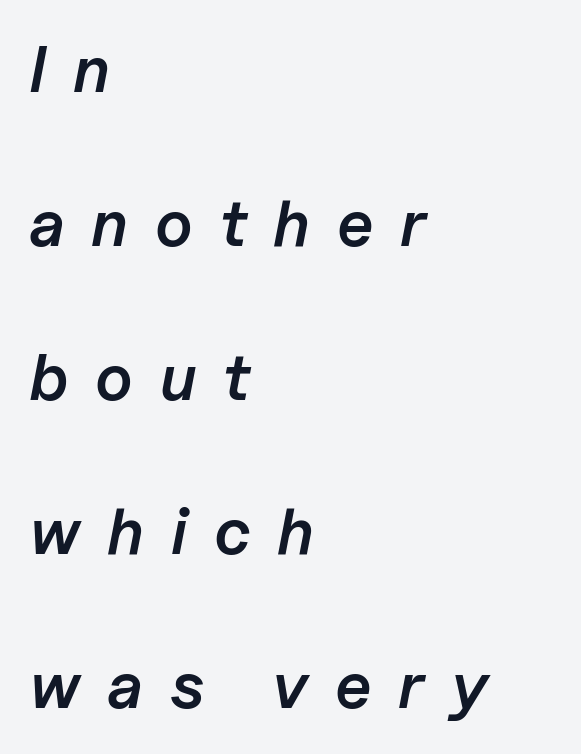
The image shows 65 px semibold type, italic (leaning right); set left-aligned, loose line spacing (2.37x), unusually wide letter spacing (+0.41 em), not underlined; low stroke contrast and a medium x-height.
